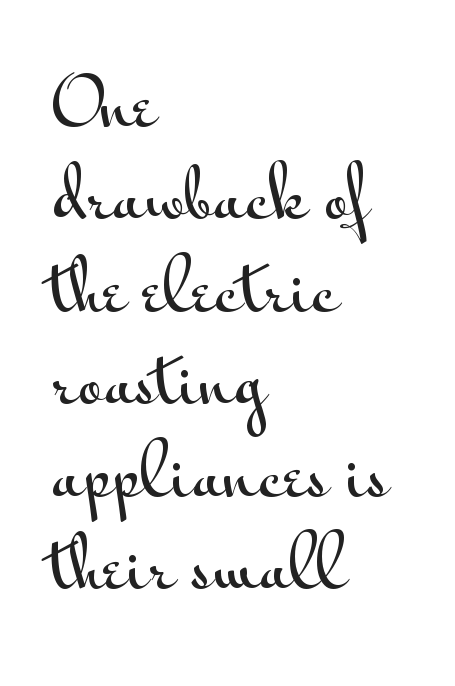
The image shows 69 px wide sans-serif type; set left-aligned, normal line spacing (1.34x), normal letter spacing, not underlined; medium stroke contrast and a small x-height.
